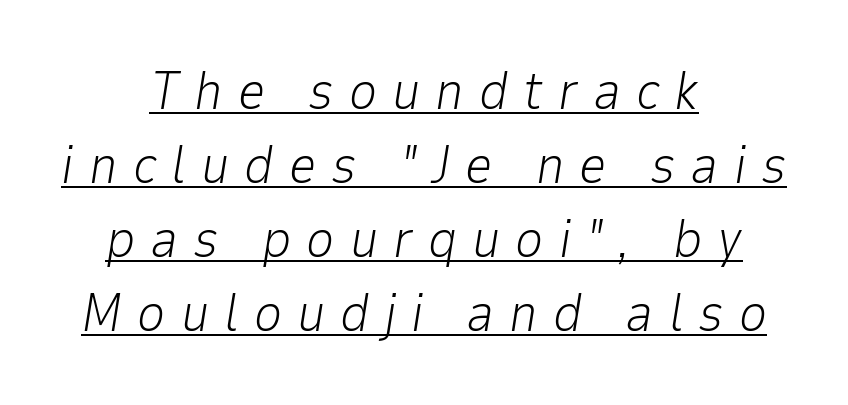
Is the letter spacing exaggerated? Yes — the characters are pushed far apart. A student would call this center alignment; a typographer would say set centered. Posture: slanted. Students, observe: this is what conventionally led text looks like. The weight tops out at a normal text grade.
